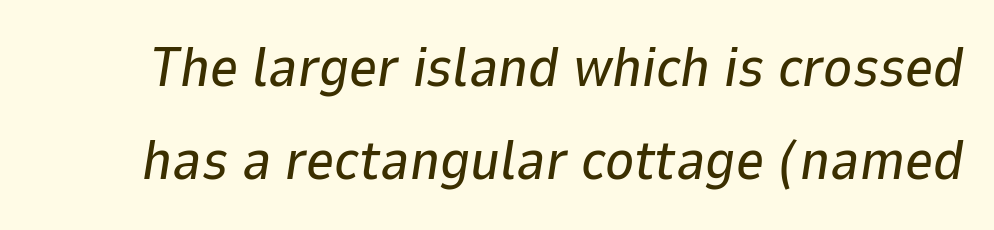
{"italic": "yes", "lean": "right", "slant_degrees": 9, "width": "normal", "stroke_contrast": "low", "x_height": "medium", "monospaced": "no", "underline": "no", "line_spacing": "normal", "line_spacing_ratio": 1.7, "letter_spacing": "normal", "letter_spacing_em": 0.0, "glyph_px": 55}
